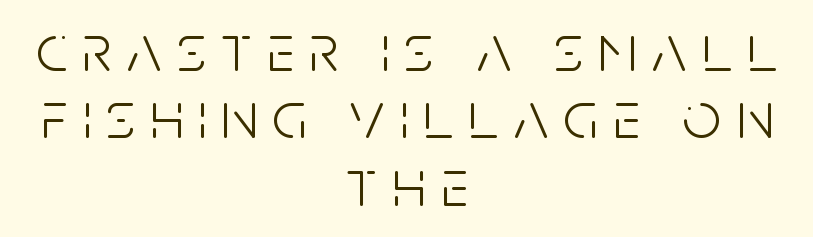
Note: no serifs on the glyphs. Proportional: the letters do not fall into vertical columns. Layout note: lines centered. A clean baseline with only descenders dipping below it. The face used here is rendered with a markedly widened letterfit.
